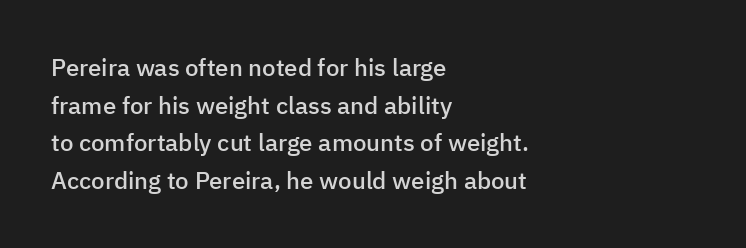
Q: Is the text bold? A: Semi-bold.
Q: Is the text italic (slanted)? A: No, it is upright.
Q: Is the text underlined? A: No.
Q: How is the paragraph aligned? A: Left-aligned.
Q: Is the spacing between letters normal or unusually wide? A: Normal.
Q: Is the spacing between lines tight, normal or loose? A: Normal.
